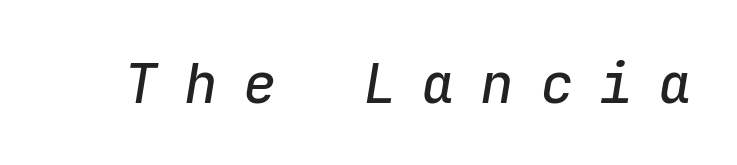
{"italic": "yes", "lean": "right", "slant_degrees": 9, "width": "normal", "stroke_contrast": "low", "x_height": "medium", "monospaced": "yes", "underline": "no", "letter_spacing": "wide", "letter_spacing_em": 0.46, "glyph_px": 56}
